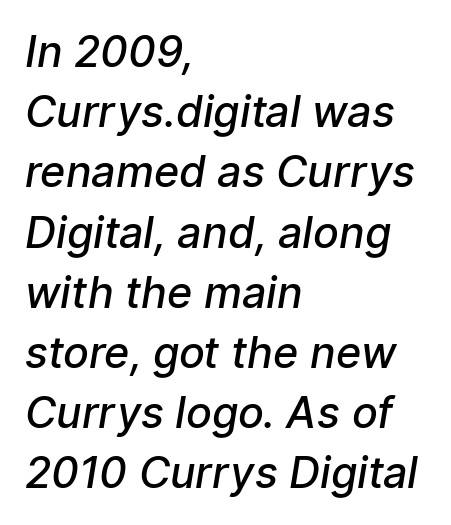
{"serif": "no", "bold": "semi", "weight": "semibold", "width": "normal", "stroke_contrast": "low", "x_height": "medium", "monospaced": "no", "underline": "no", "align": "left", "line_spacing": "normal", "line_spacing_ratio": 1.4, "letter_spacing": "normal", "letter_spacing_em": 0.0, "glyph_px": 43}
